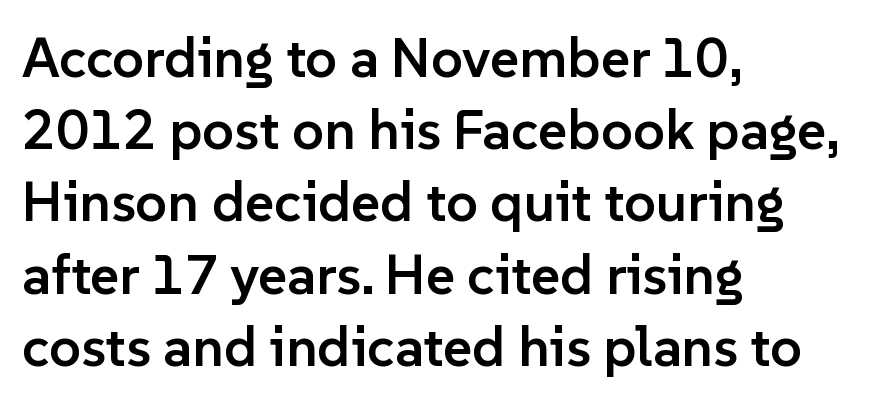
Q: Is the text bold? A: Semi-bold.
Q: Is the text italic (slanted)? A: No, it is upright.
Q: Is the typeface a serif or a sans-serif typeface? A: Sans-serif.
Q: Is the text underlined? A: No.
Q: How is the paragraph aligned? A: Left-aligned.
Q: Is the spacing between letters normal or unusually wide? A: Normal.
Q: Is the spacing between lines tight, normal or loose? A: Normal.
Q: Width (condensed, normal, or wide)? A: Normal.
Q: Stroke contrast? A: Low.
Q: x-height? A: Medium.
Q: Monospaced? A: No.
